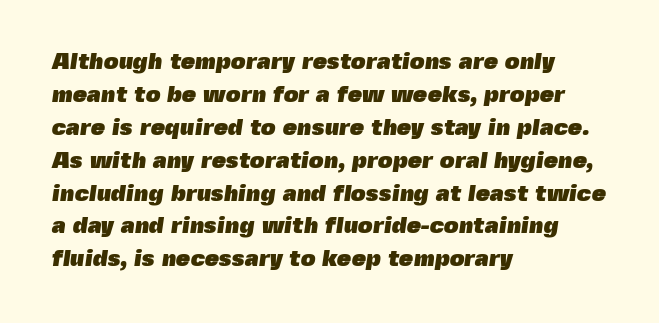
Check the space under the baseline: it is left empty. These lines carry a lot of weight — the face is fully bold. Compared with a centered layout, this one pins lines to the left instead. The horizontal fit of the characters is conventional and even. Interline gaps are of average width in this sample.
